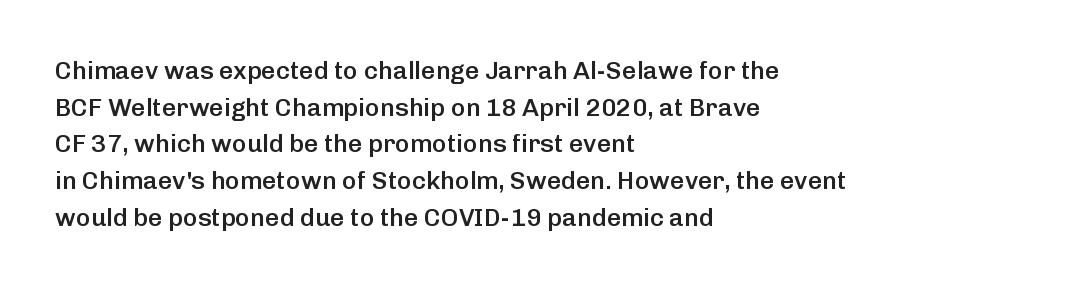
The image shows 25 px text type, upright; set left-aligned, normal line spacing (1.47x), normal letter spacing, not underlined.
